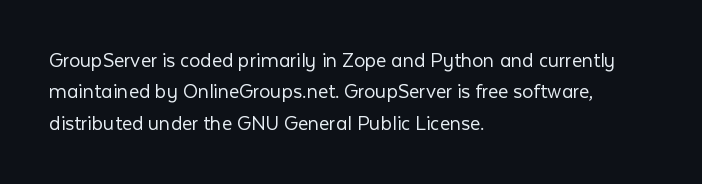
Q: Is the text bold? A: No.
Q: Is the text italic (slanted)? A: No, it is upright.
Q: Is the text underlined? A: No.
Q: How is the paragraph aligned? A: Left-aligned.
Q: Is the spacing between letters normal or unusually wide? A: Normal.
Q: Is the spacing between lines tight, normal or loose? A: Normal.
